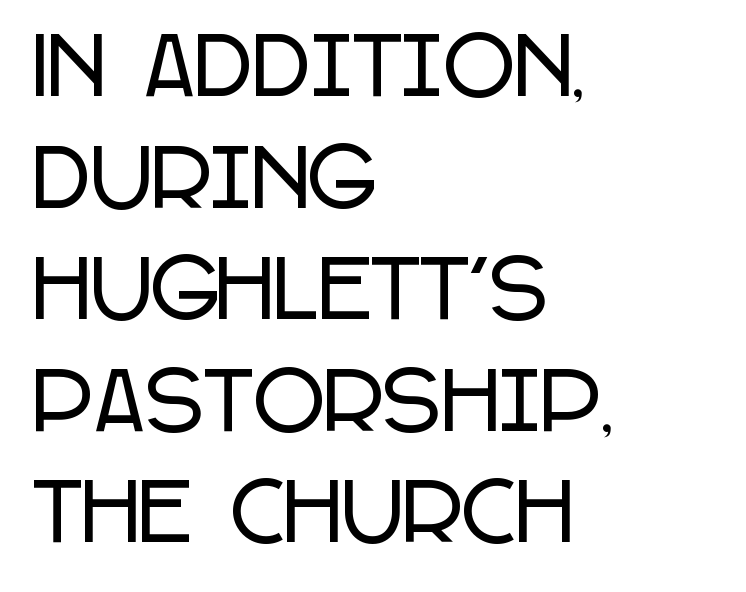
Is this a fixed-width face? No — the glyphs have proportional, varying widths. To sum up the face: it is a sans, with no serifs. Tracking here is standard; glyphs follow each other at the usual distance. This sample uses an upright cut, with every glyph sitting square on the baseline. Each row of text sits above clean, open space.
